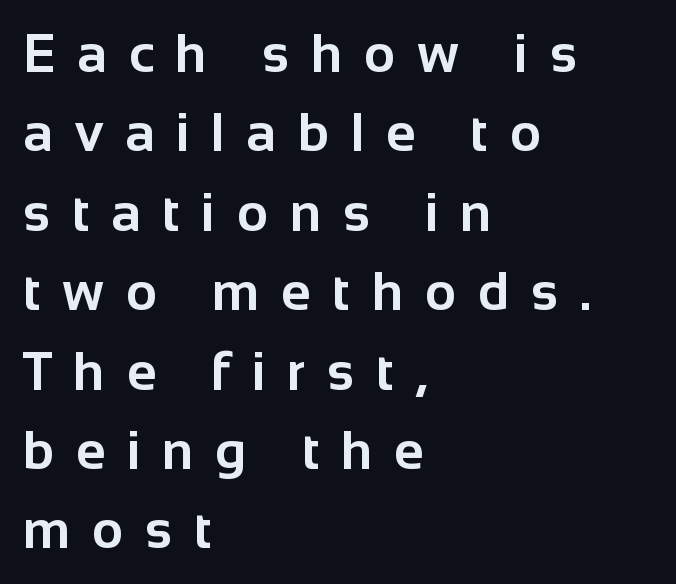
The image shows 54 px bold sans-serif type, upright; set left-aligned, normal line spacing (1.47x), unusually wide letter spacing (+0.4 em), not underlined; low stroke contrast and a medium x-height.
